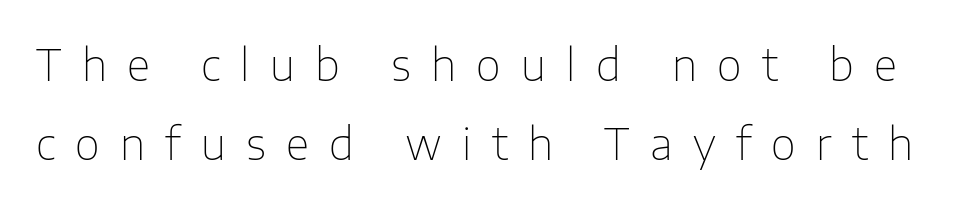
Notice how the stems are strictly vertical — no italics here. The passage shown is not underscored anywhere. Vertical stems look standard width or narrower in stroke. The line texture is sparse and dotted thanks to wide tracking.
